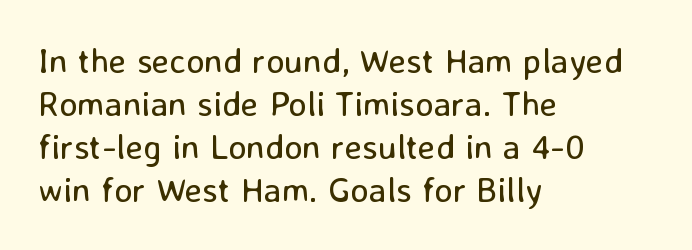
The image shows 35 px regular-weight sans-serif type, upright; set left-aligned, line spacing 1.23x, normal letter spacing, not underlined; low stroke contrast and a medium x-height.
